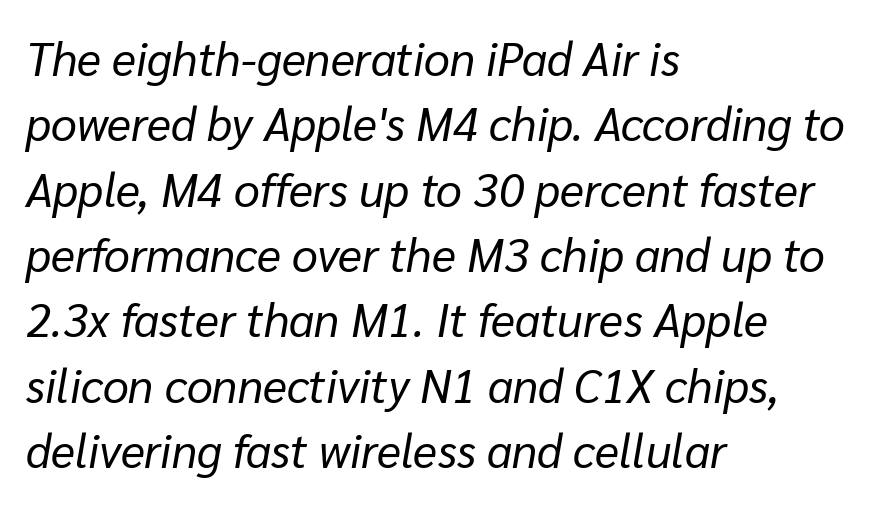
Q: Is the text bold? A: No.
Q: Is the text italic (slanted)? A: Yes, it leans right by about 10 degrees.
Q: Is the text underlined? A: No.
Q: How is the paragraph aligned? A: Left-aligned.
Q: Is the spacing between letters normal or unusually wide? A: Normal.
Q: Is the spacing between lines tight, normal or loose? A: Normal.
Q: Width (condensed, normal, or wide)? A: Normal.
Q: Stroke contrast? A: Low.
Q: x-height? A: Medium.
Q: Monospaced? A: No.
